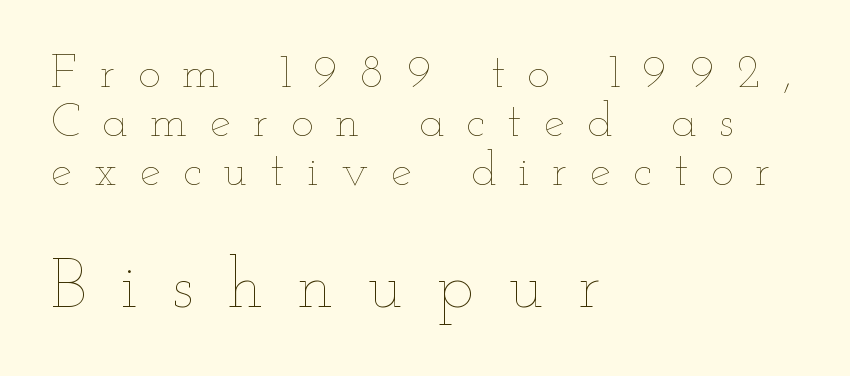
{"italic": "no", "bold": "no", "weight": "thin", "width": "wide", "stroke_contrast": "low", "x_height": "small", "monospaced": "no", "underline": "no", "align": "left", "line_spacing": "tight", "line_spacing_ratio": 1.04, "letter_spacing": "wide", "letter_spacing_em": 0.48, "larger_block": "second", "size_ratio": 1.49, "glyph_px": 70}
